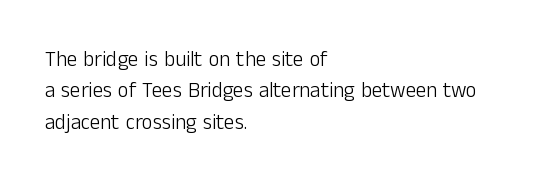
Q: Is the text bold? A: No.
Q: Is the text italic (slanted)? A: No, it is upright.
Q: Is the text underlined? A: No.
Q: How is the paragraph aligned? A: Left-aligned.
Q: Is the spacing between letters normal or unusually wide? A: Normal.
Q: Is the spacing between lines tight, normal or loose? A: Normal.
